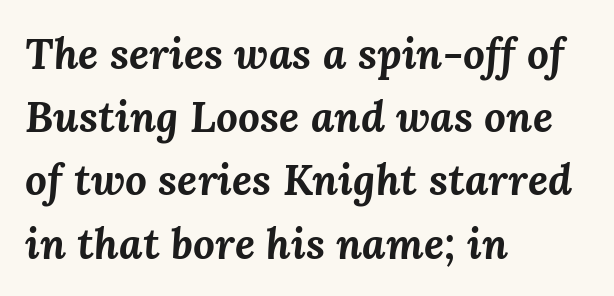
The image shows 43 px bold type, italic (leaning right); set left-aligned, normal line spacing (1.47x), normal letter spacing, not underlined; medium stroke contrast and a medium x-height.
